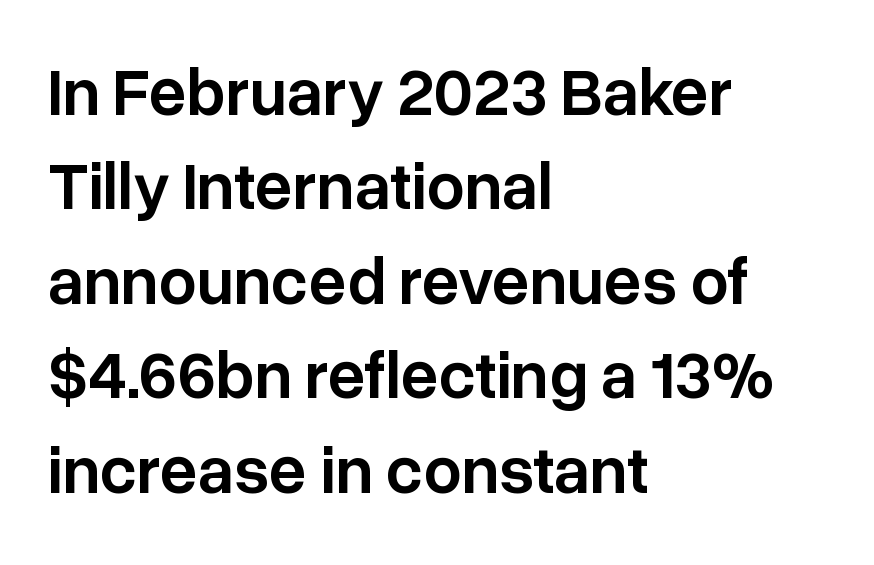
{"serif": "no", "italic": "no", "bold": "semi", "weight": "semibold", "width": "normal", "stroke_contrast": "low", "x_height": "medium", "monospaced": "no", "underline": "no", "align": "left", "line_spacing": "normal", "line_spacing_ratio": 1.41, "letter_spacing": "normal", "letter_spacing_em": 0.0, "glyph_px": 67}
